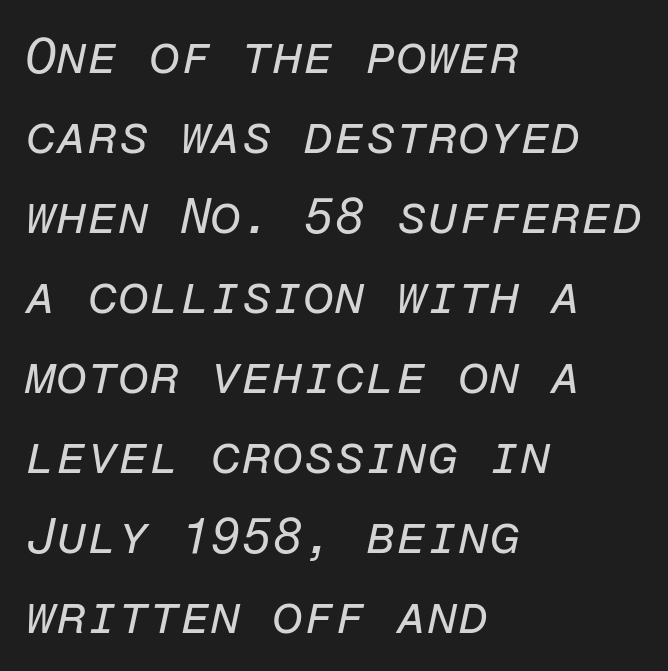
{"italic": "yes", "lean": "right", "slant_degrees": 12, "bold": "no", "weight": "regular", "width": "normal", "stroke_contrast": "low", "x_height": "medium", "monospaced": "yes", "underline": "no", "align": "left", "line_spacing": "normal", "line_spacing_ratio": 1.6, "letter_spacing": "normal", "letter_spacing_em": 0.0, "glyph_px": 50}
